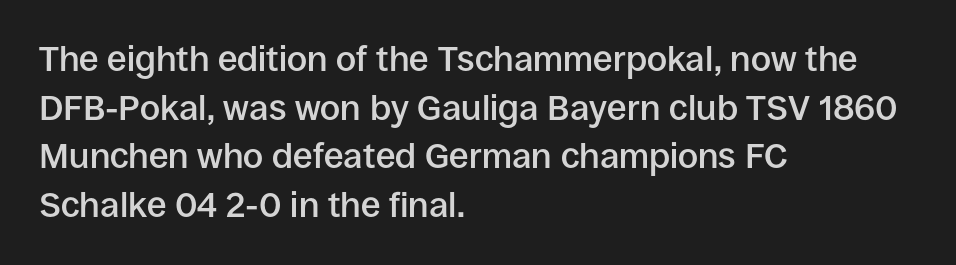
Q: Is the text bold? A: Semi-bold.
Q: Is the text italic (slanted)? A: No, it is upright.
Q: Is the typeface a serif or a sans-serif typeface? A: Sans-serif.
Q: Is the text underlined? A: No.
Q: How is the paragraph aligned? A: Left-aligned.
Q: Is the spacing between letters normal or unusually wide? A: Normal.
Q: Is the spacing between lines tight, normal or loose? A: Normal.
Q: Width (condensed, normal, or wide)? A: Normal.
Q: Stroke contrast? A: Low.
Q: x-height? A: Large.
Q: Monospaced? A: No.
